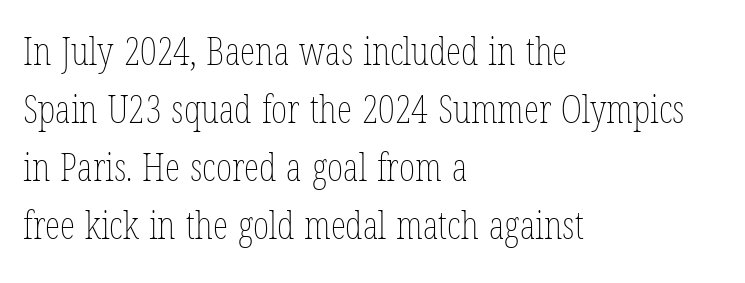
The image shows 39 px thin, condensed type, upright; set left-aligned, normal line spacing (1.49x), normal letter spacing, not underlined; low stroke contrast and a medium x-height.
